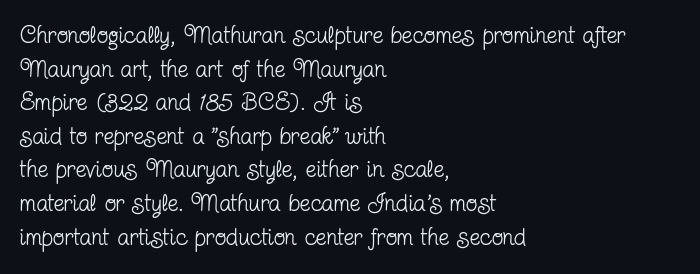
The image shows 24 px text type, upright; set left-aligned, normal line spacing (1.4x), normal letter spacing, not underlined.
